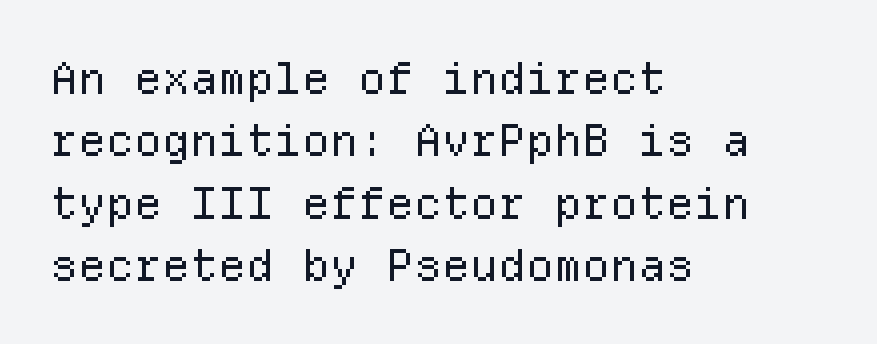
The paragraph has a hard left edge and a soft right edge. These lines are rendered in a fixed-pitch font. The font's upright variant was chosen for this text. Stems here are at most as thick as an everyday book face. The area under the type is left untouched. What stands out about the letter spacing? Nothing — it is the standard amount.
